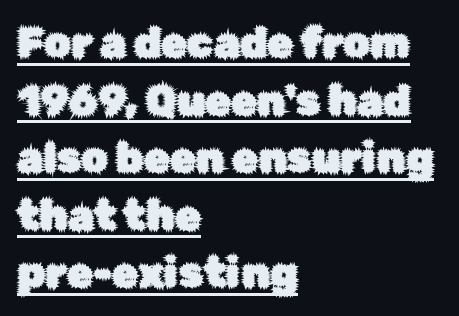
The image shows 42 px sans-serif type, upright; set left-aligned, normal line spacing (1.37x), normal letter spacing, underlined; low stroke contrast and a medium x-height.
